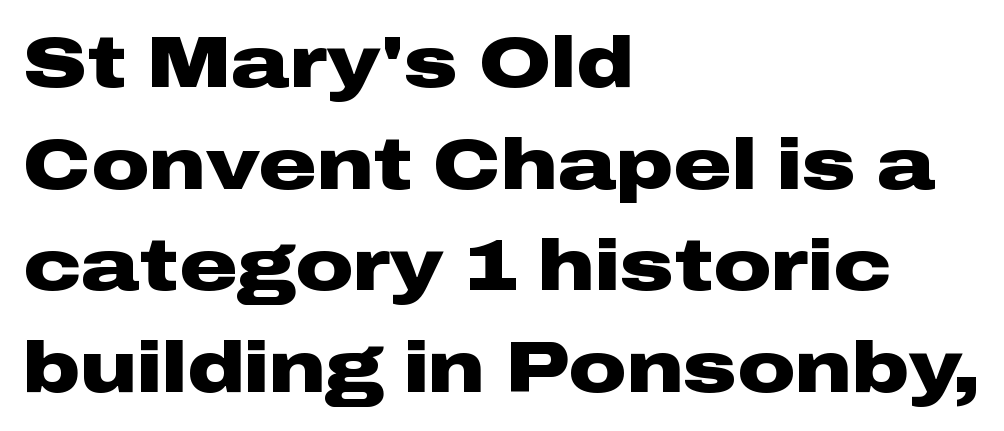
{"serif": "no", "italic": "no", "bold": "yes", "weight": "heavy", "width": "wide", "stroke_contrast": "low", "x_height": "medium", "monospaced": "no", "underline": "no", "align": "left", "line_spacing": "normal", "line_spacing_ratio": 1.41, "letter_spacing": "normal", "letter_spacing_em": 0.0, "glyph_px": 72}
